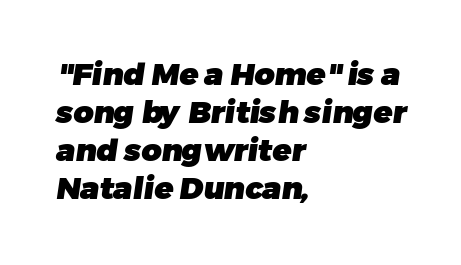
The image shows 31 px heavy sans-serif type; set left-aligned, line spacing 1.23x, normal letter spacing, not underlined; low stroke contrast and a medium x-height.
